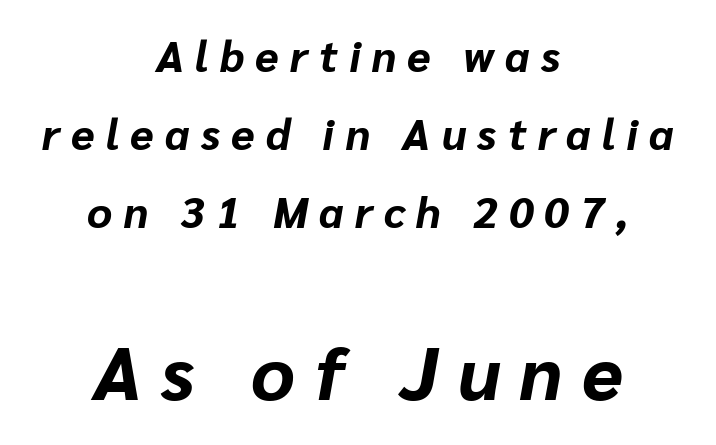
{"italic": "yes", "lean": "right", "slant_degrees": 10, "bold": "yes", "weight": "bold", "width": "normal", "stroke_contrast": "low", "x_height": "medium", "monospaced": "no", "underline": "no", "align": "center", "line_spacing_ratio": 1.81, "letter_spacing": "wide", "letter_spacing_em": 0.26, "larger_block": "second", "size_ratio": 1.74, "glyph_px": 75}
